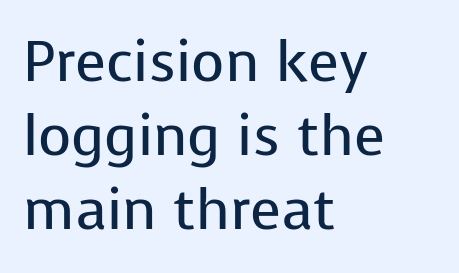
The image shows 57 px regular-weight sans-serif type, upright; set left-aligned, normal line spacing (1.3x), normal letter spacing, not underlined; low stroke contrast and a medium x-height.
